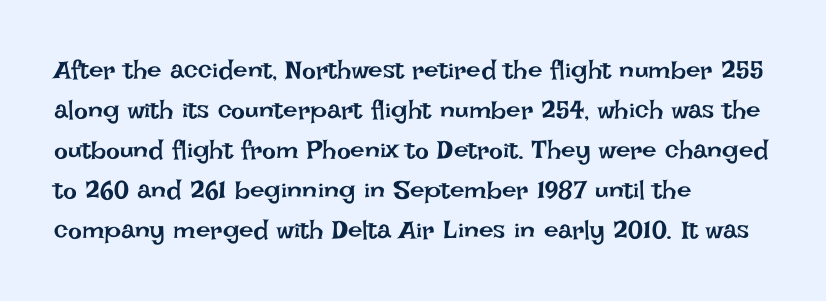
Descender tails drop into unmarked territory. Stroke mass is kept to a normal reading level or below. Default kerning and tracking; the words read as compact shapes. Teacher's note: observe the even left margin — that is flush-left alignment.
